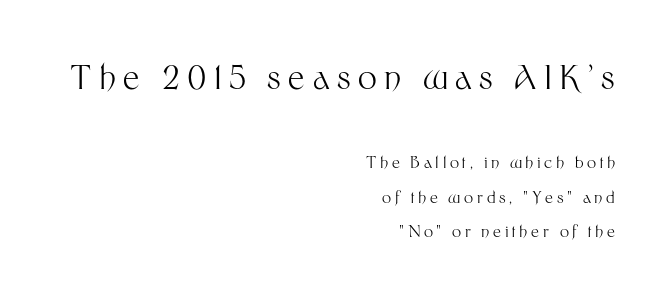
{"serif": "no", "italic": "no", "bold": "no", "weight": "light", "width": "normal", "stroke_contrast": "medium", "x_height": "medium", "monospaced": "no", "underline": "no", "align": "right", "line_spacing": "loose", "line_spacing_ratio": 2.15, "letter_spacing": "wide", "letter_spacing_em": 0.23, "larger_block": "first", "size_ratio": 2.06, "glyph_px": 33}
